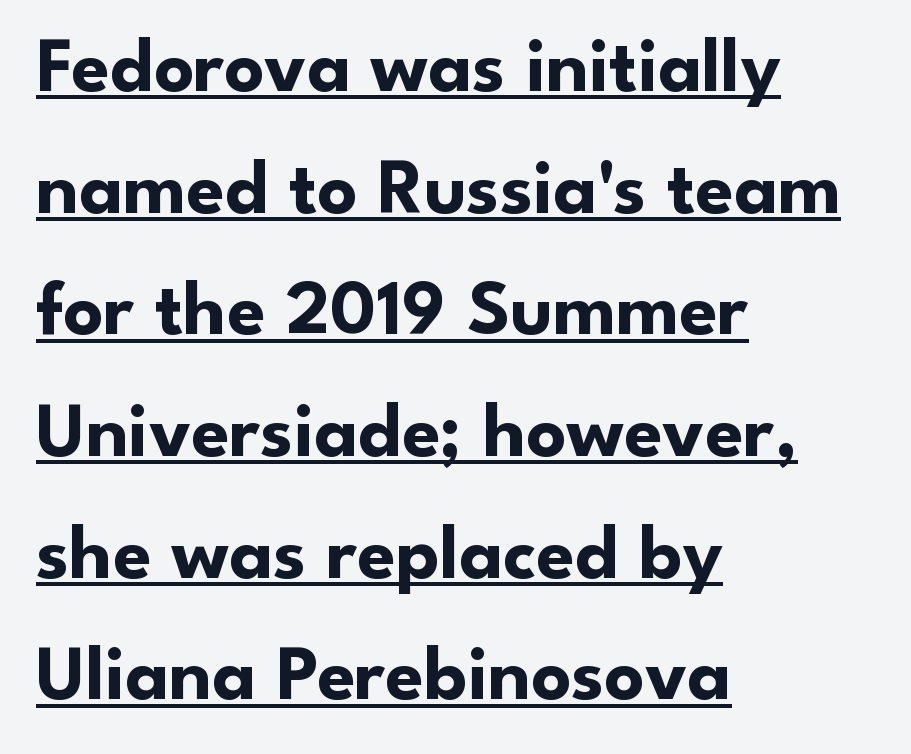
This is roman type, the default non-slanted kind. The lines are quadded left. The glyphs in this specimen are sans serif. Each letter keeps its own natural width here, so spacing adapts to shape.
